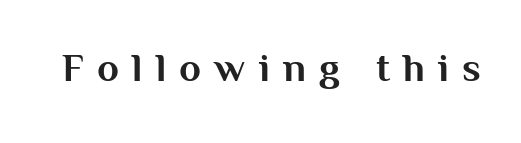
{"serif": "no", "italic": "no", "bold": "yes", "weight": "bold", "width": "normal", "stroke_contrast": "medium", "x_height": "medium", "monospaced": "no", "underline": "no", "letter_spacing": "wide", "letter_spacing_em": 0.33, "glyph_px": 40}
